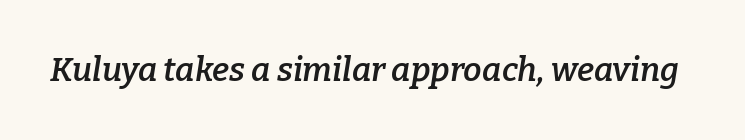
{"serif": "yes", "italic": "yes", "lean": "right", "slant_degrees": 9, "bold": "semi", "weight": "semibold", "width": "normal", "stroke_contrast": "low", "x_height": "medium", "monospaced": "no", "underline": "no", "letter_spacing": "normal", "letter_spacing_em": 0.0, "glyph_px": 33}
